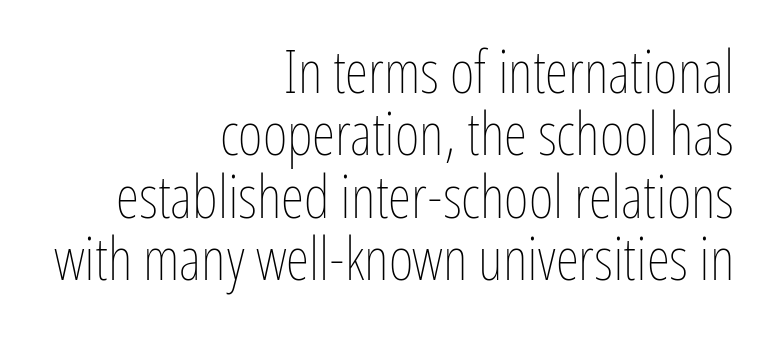
Q: Is the text bold? A: No.
Q: Is the text italic (slanted)? A: No, it is upright.
Q: Is the text underlined? A: No.
Q: How is the paragraph aligned? A: Right-aligned.
Q: Is the spacing between letters normal or unusually wide? A: Normal.
Q: Is the spacing between lines tight, normal or loose? A: Tight.
Q: Width (condensed, normal, or wide)? A: Condensed.
Q: Stroke contrast? A: Low.
Q: x-height? A: Medium.
Q: Monospaced? A: No.
